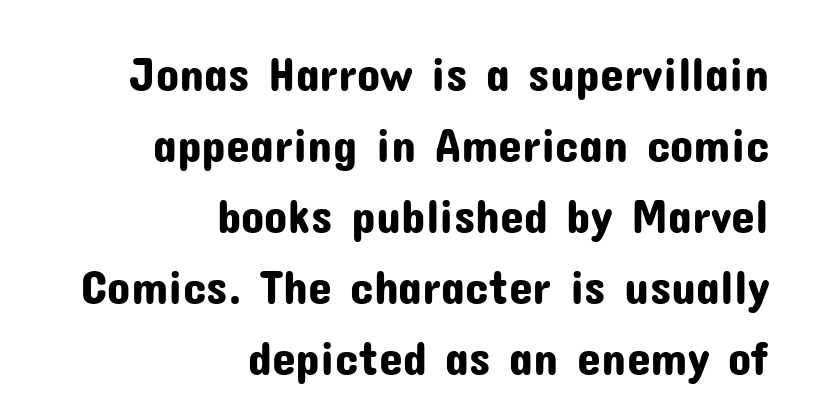
Q: Is the text italic (slanted)? A: No, it is upright.
Q: Is the typeface a serif or a sans-serif typeface? A: Sans-serif.
Q: Is the text underlined? A: No.
Q: How is the paragraph aligned? A: Right-aligned.
Q: Is the spacing between letters normal or unusually wide? A: Normal.
Q: Is the spacing between lines tight, normal or loose? A: Normal.
Q: Width (condensed, normal, or wide)? A: Normal.
Q: Stroke contrast? A: Low.
Q: x-height? A: Medium.
Q: Monospaced? A: No.
